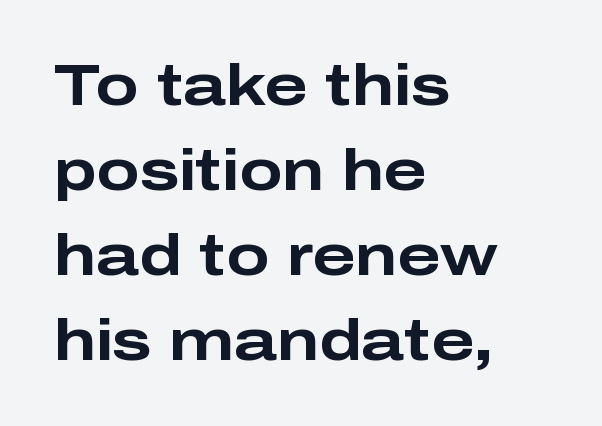
The image shows 57 px bold, wide sans-serif type, upright; set left-aligned, normal line spacing (1.49x), normal letter spacing, not underlined; low stroke contrast and a medium x-height.
